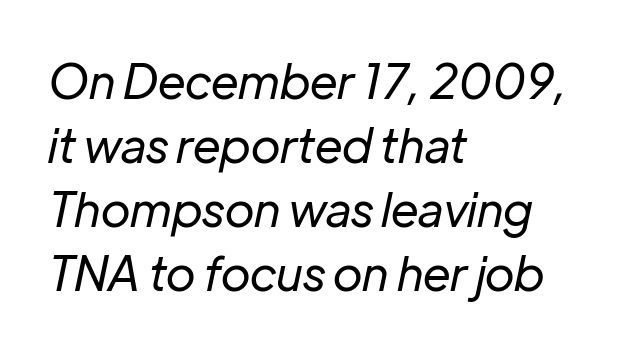
Q: Is the text bold? A: No.
Q: Is the text italic (slanted)? A: Yes, it leans right by about 12 degrees.
Q: Is the text underlined? A: No.
Q: How is the paragraph aligned? A: Left-aligned.
Q: Is the spacing between letters normal or unusually wide? A: Normal.
Q: Is the spacing between lines tight, normal or loose? A: Normal.
Q: Width (condensed, normal, or wide)? A: Normal.
Q: Stroke contrast? A: Low.
Q: x-height? A: Medium.
Q: Monospaced? A: No.
